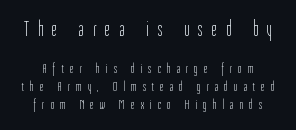
Q: Is the text bold? A: No.
Q: Is the text italic (slanted)? A: No, it is upright.
Q: Is the text underlined? A: No.
Q: Is the spacing between letters normal or unusually wide? A: Unusually wide.
Q: Is the spacing between lines tight, normal or loose? A: Normal.
Q: Which block of text is set in a larger size, the first (top) or the second (bottom)? A: The first (top) one.
